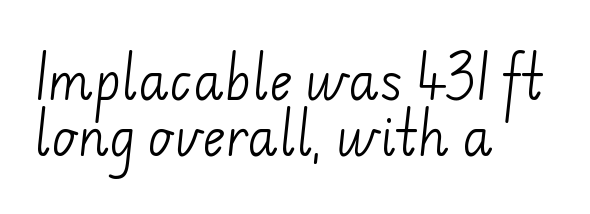
Is the letter spacing exaggerated? No — it looks like the ordinary default. The setting favours the left margin, as ordinary paragraphs usually do. Unlike a traditional serif, this face leaves its strokes unadorned. Varying glyph widths throughout — classic text-font behaviour. Stroke thickness stays within the range of a standard reading face or lighter.
